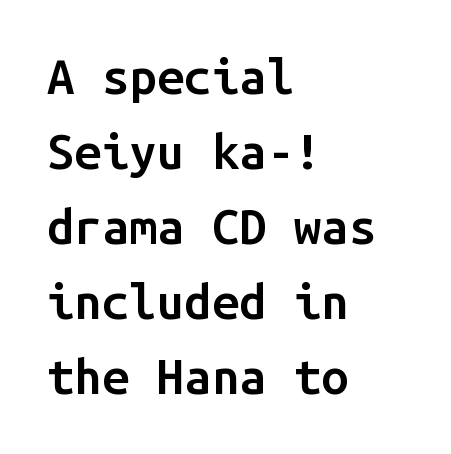
The image shows 49 px semibold sans-serif type, upright, monospaced; set left-aligned, normal line spacing (1.53x), normal letter spacing, not underlined; low stroke contrast and a medium x-height.
